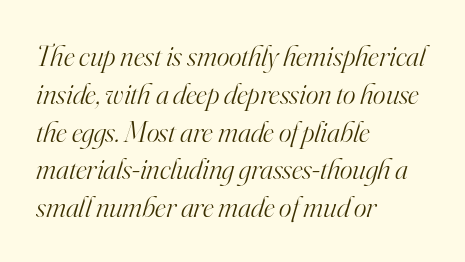
{"serif": "yes", "italic": "yes", "lean": "right", "slant_degrees": 16, "bold": "no", "weight": "light", "width": "normal", "stroke_contrast": "high", "x_height": "small", "monospaced": "no", "underline": "no", "align": "left", "line_spacing": "normal", "line_spacing_ratio": 1.26, "letter_spacing": "normal", "letter_spacing_em": 0.0, "glyph_px": 30}
